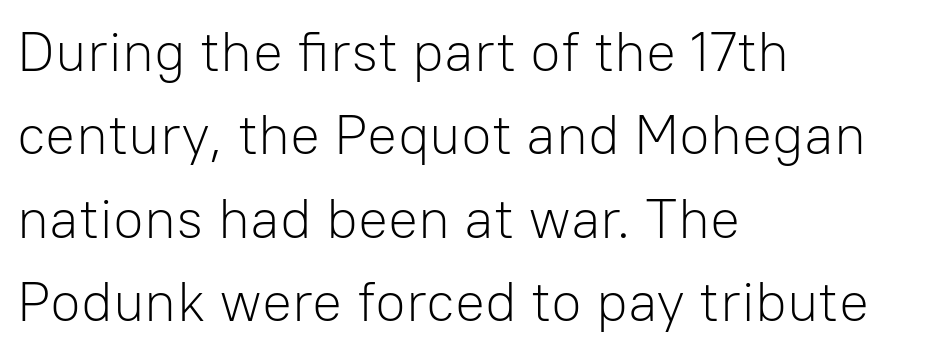
{"serif": "no", "italic": "no", "bold": "no", "weight": "light", "width": "normal", "stroke_contrast": "low", "x_height": "medium", "monospaced": "no", "underline": "no", "align": "left", "line_spacing": "normal", "line_spacing_ratio": 1.49, "letter_spacing": "normal", "letter_spacing_em": 0.0, "glyph_px": 56}
